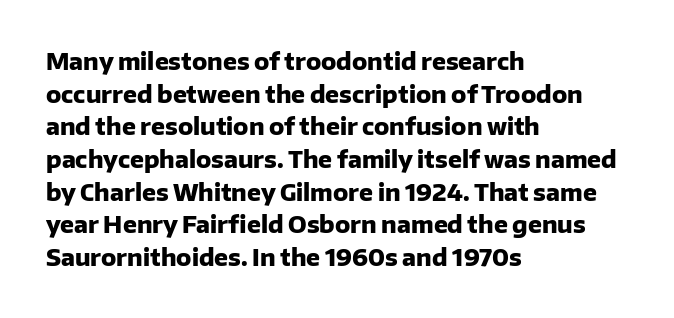
Here the glyphs are tracked normally, forming tight word shapes. One-word summary of the alignment: left. In terms of posture, this sample is upright. Notice how thick the strokes are: this is what a full bold looks like. The lines sit at an ordinary, default distance from one another.
